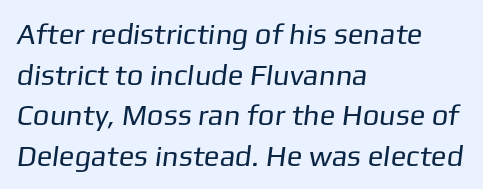
{"serif": "no", "bold": "no", "weight": "regular", "width": "normal", "stroke_contrast": "low", "x_height": "medium", "monospaced": "no", "underline": "no", "align": "left", "line_spacing": "normal", "line_spacing_ratio": 1.4, "letter_spacing": "normal", "letter_spacing_em": 0.0, "glyph_px": 29}
